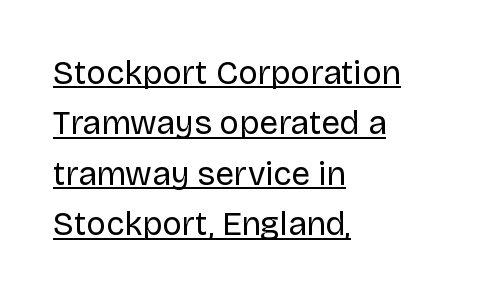
Every word sits above its own underline. The text was rendered using a sans face with plain stroke endings. Vertical spacing — default. Letters have the restrained weight of plain body copy at most. What stands out about the letter spacing? Nothing — it is the standard amount.
